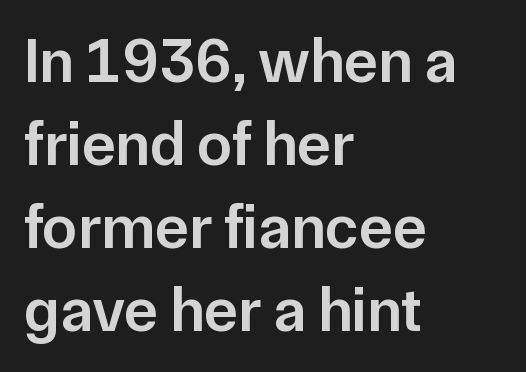
Rule under the text: the space is simply empty. The axis of the letterforms is exactly vertical. This sample is left-justified, so line endings fall wherever the words run out. The characters display no serif detailing; their extremities are plain.
